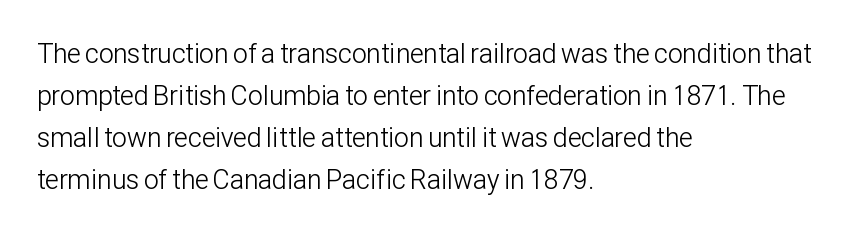
{"italic": "no", "bold": "no", "underline": "no", "align": "left", "line_spacing": "normal", "line_spacing_ratio": 1.56, "letter_spacing": "normal", "letter_spacing_em": 0.0, "glyph_px": 27}
